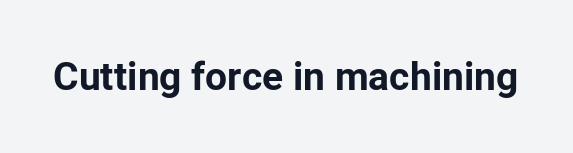
{"serif": "no", "italic": "no", "bold": "yes", "weight": "bold", "width": "normal", "stroke_contrast": "low", "x_height": "medium", "monospaced": "no", "underline": "no", "letter_spacing": "normal", "letter_spacing_em": 0.0, "glyph_px": 39}
